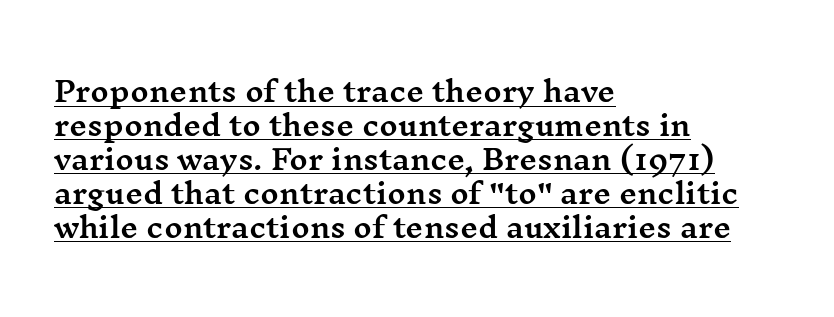
Q: Is the text italic (slanted)? A: No, it is upright.
Q: Is the typeface a serif or a sans-serif typeface? A: Serif.
Q: Is the text underlined? A: Yes.
Q: How is the paragraph aligned? A: Left-aligned.
Q: Is the spacing between letters normal or unusually wide? A: Normal.
Q: Width (condensed, normal, or wide)? A: Wide.
Q: Stroke contrast? A: Medium.
Q: x-height? A: Medium.
Q: Monospaced? A: No.
